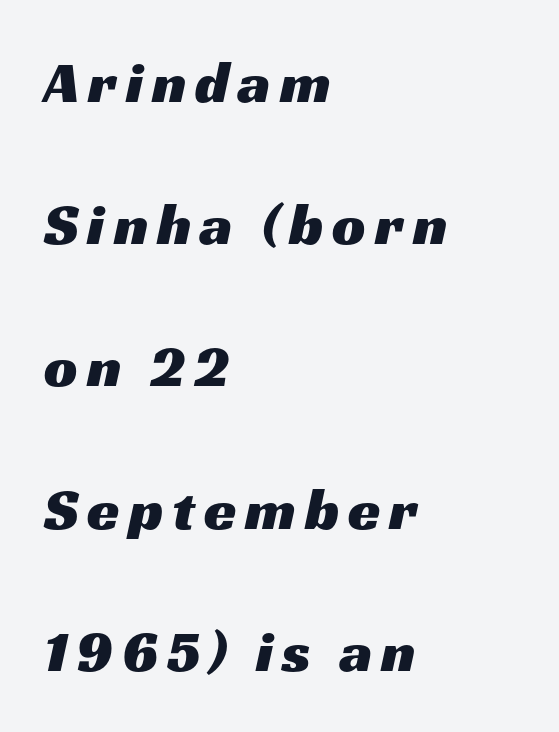
{"serif": "no", "width": "wide", "stroke_contrast": "medium", "x_height": "medium", "monospaced": "no", "underline": "no", "align": "left", "line_spacing": "loose", "line_spacing_ratio": 2.41, "glyph_px": 59}
